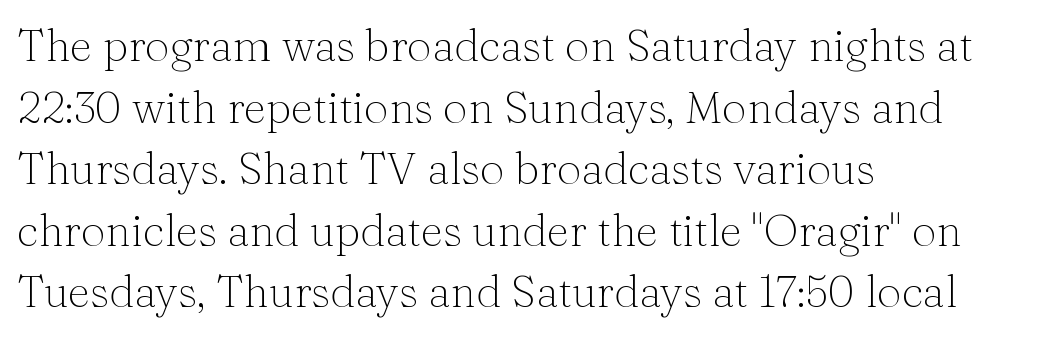
The image shows 44 px thin serif type, upright; set left-aligned, normal line spacing (1.4x), normal letter spacing, not underlined; medium stroke contrast and a medium x-height.
